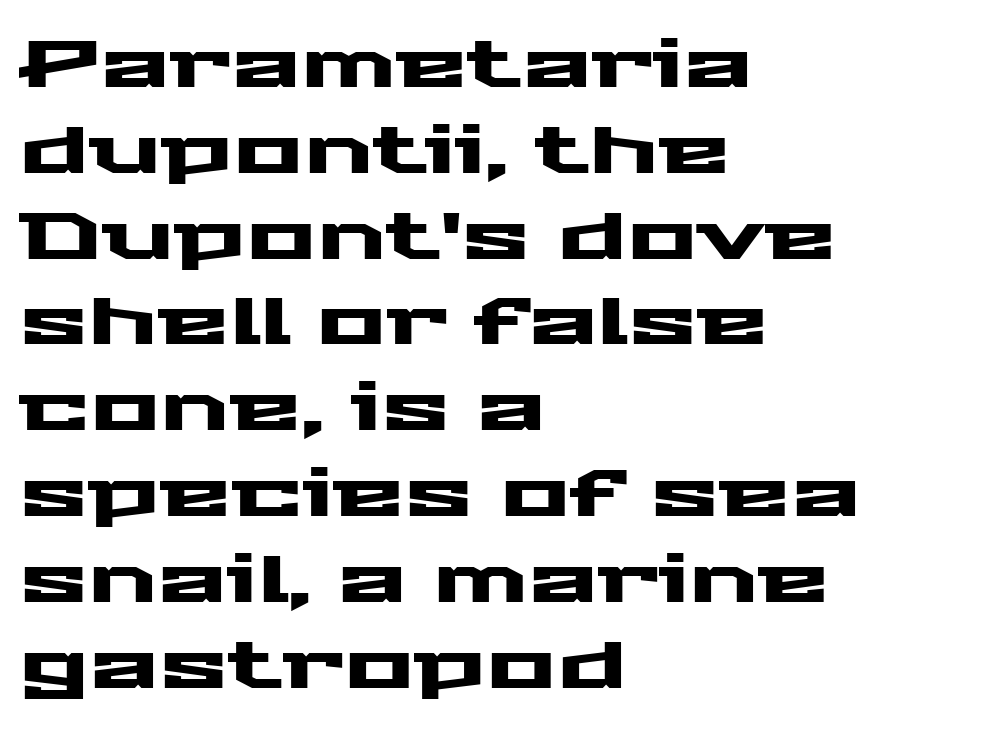
{"serif": "no", "italic": "no", "width": "wide", "stroke_contrast": "medium", "x_height": "medium", "monospaced": "no", "underline": "no", "align": "left", "line_spacing": "normal", "line_spacing_ratio": 1.32, "letter_spacing": "normal", "letter_spacing_em": 0.0, "glyph_px": 65}
